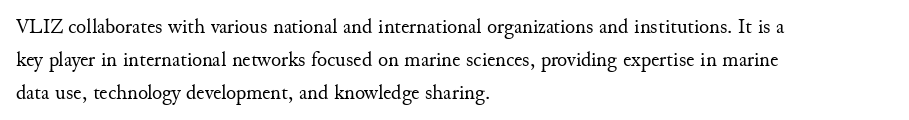
{"italic": "no", "bold": "no", "underline": "no", "align": "left", "line_spacing": "normal", "line_spacing_ratio": 1.56, "letter_spacing": "normal", "letter_spacing_em": 0.0, "glyph_px": 21}
